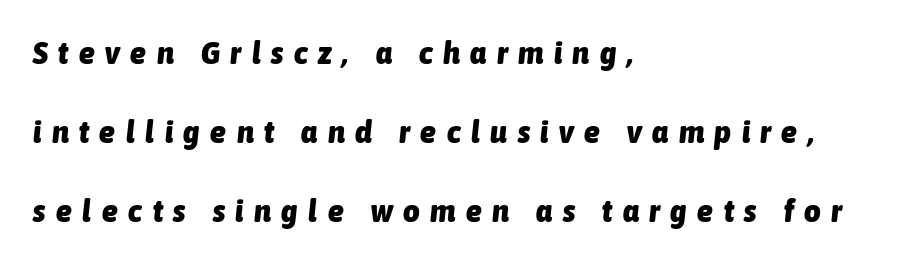
{"italic": "yes", "lean": "right", "slant_degrees": 6, "bold": "yes", "weight": "heavy", "width": "condensed", "stroke_contrast": "low", "x_height": "medium", "monospaced": "no", "underline": "no", "align": "left", "line_spacing": "loose", "line_spacing_ratio": 2.47, "letter_spacing": "wide", "letter_spacing_em": 0.33, "glyph_px": 32}
